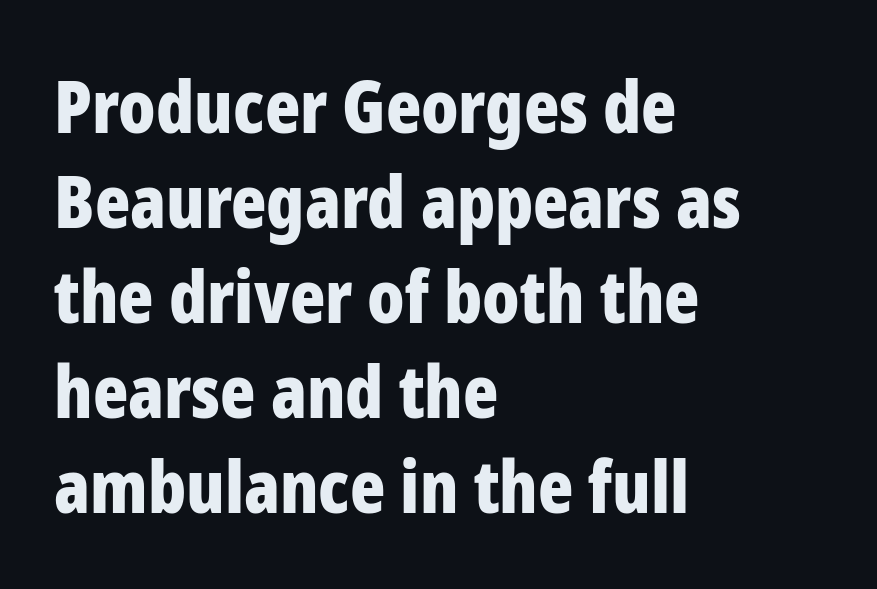
Designer's note — italics off, roman on. The gap between lines stays unmarked. Vertically, the passage feels balanced, rows spaced as you'd expect. Varying glyph widths throughout — classic text-font behaviour. Weight: bold. Grotesque or geometric, the face here clearly has no serifs.
